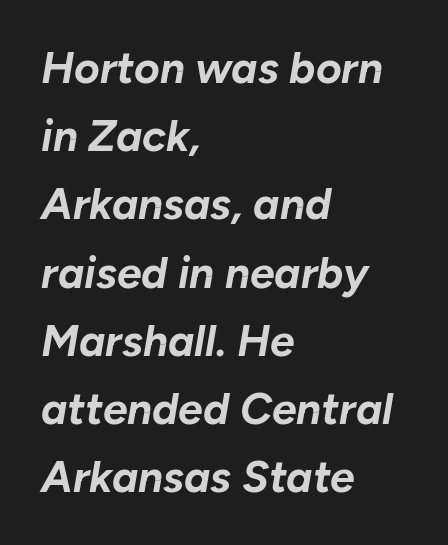
Q: Is the text bold? A: Yes.
Q: Is the text italic (slanted)? A: Yes, it leans right by about 10 degrees.
Q: Is the text underlined? A: No.
Q: How is the paragraph aligned? A: Left-aligned.
Q: Is the spacing between letters normal or unusually wide? A: Normal.
Q: Is the spacing between lines tight, normal or loose? A: Normal.
Q: Width (condensed, normal, or wide)? A: Normal.
Q: Stroke contrast? A: Low.
Q: x-height? A: Medium.
Q: Monospaced? A: No.
